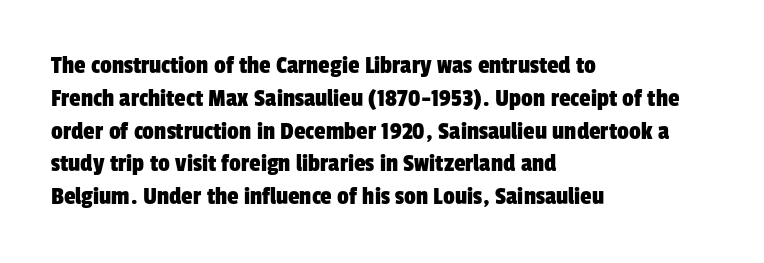
Q: Is the text underlined? A: No.
Q: How is the paragraph aligned? A: Left-aligned.
Q: Is the spacing between letters normal or unusually wide? A: Normal.
Q: Is the spacing between lines tight, normal or loose? A: Normal.
